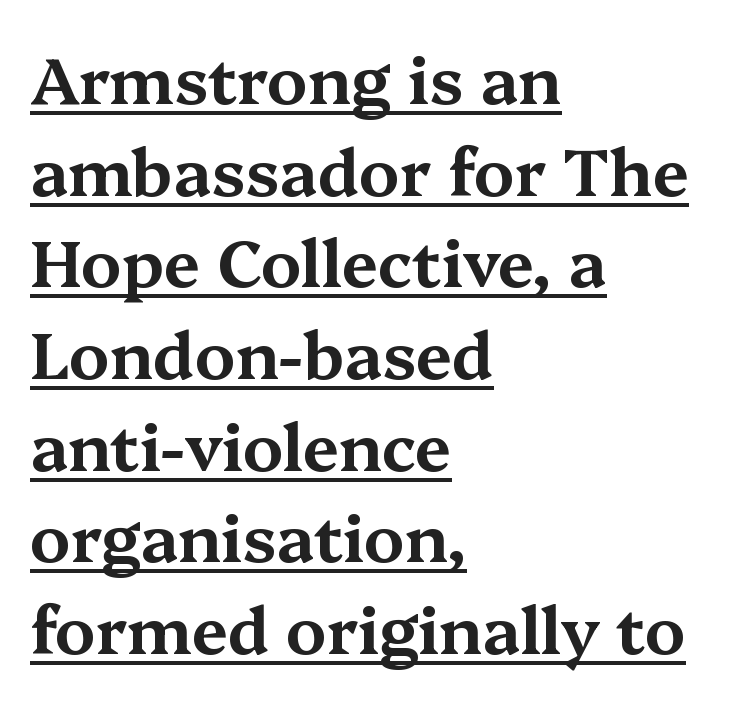
{"serif": "yes", "italic": "no", "width": "wide", "stroke_contrast": "medium", "x_height": "medium", "monospaced": "no", "underline": "yes", "align": "left", "line_spacing": "normal", "line_spacing_ratio": 1.41, "letter_spacing": "normal", "letter_spacing_em": 0.0, "glyph_px": 65}
